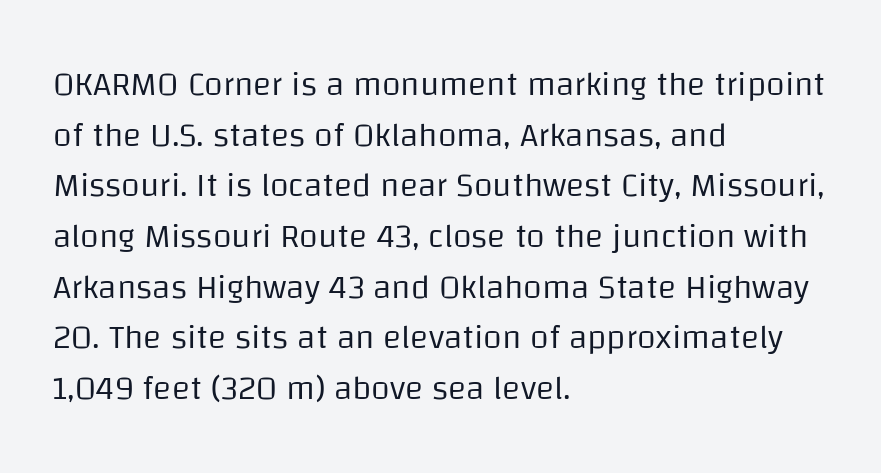
Q: Is the text bold? A: No.
Q: Is the text italic (slanted)? A: No, it is upright.
Q: Is the typeface a serif or a sans-serif typeface? A: Sans-serif.
Q: Is the text underlined? A: No.
Q: How is the paragraph aligned? A: Left-aligned.
Q: Is the spacing between letters normal or unusually wide? A: Normal.
Q: Is the spacing between lines tight, normal or loose? A: Normal.
Q: Width (condensed, normal, or wide)? A: Normal.
Q: Stroke contrast? A: Low.
Q: x-height? A: Large.
Q: Monospaced? A: No.
